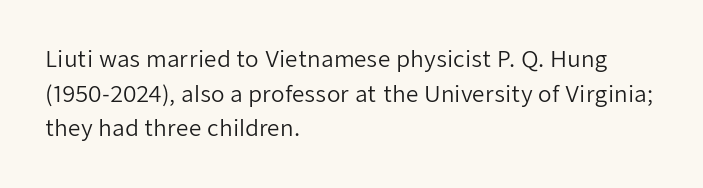
Which margin do the lines hug? The left one — the right edge is uneven. This is roman type, the default non-slanted kind. Summary of vertical rhythm: regular, with standard interline spacing. These glyphs show unthickened strokes, regular width or finer. The rendering keeps characters at their native spacing. The gap between lines stays unmarked.
